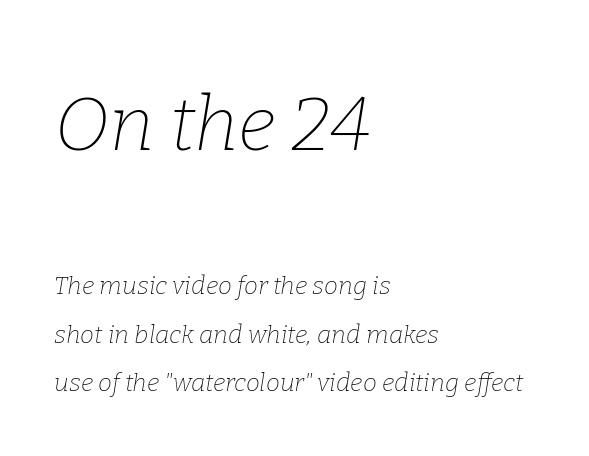
Typeset ragged right — the left edge is the straight one. The letterforms sit shoulder to shoulder at normal distance. The letters advance in unequal steps, a hallmark of proportional type. Baseline-to-baseline distance is far greater than the letter height. The typeface has the unassuming heft of standard copy or less.
